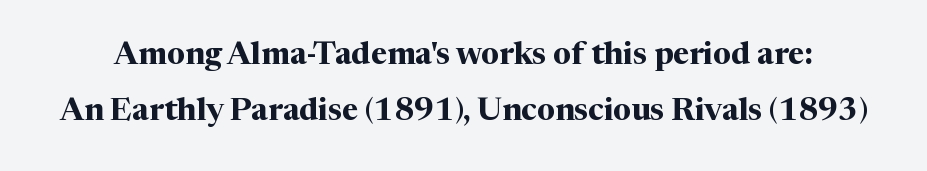
{"serif": "yes", "italic": "no", "bold": "yes", "weight": "bold", "width": "normal", "stroke_contrast": "medium", "x_height": "medium", "monospaced": "no", "underline": "no", "line_spacing_ratio": 1.82, "letter_spacing": "normal", "letter_spacing_em": 0.0, "glyph_px": 31}
